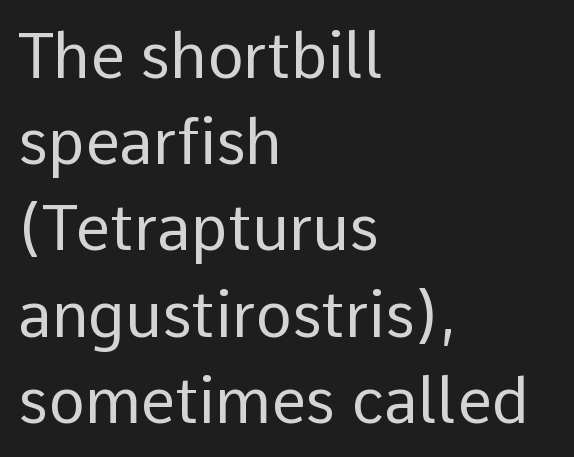
{"serif": "no", "italic": "no", "bold": "no", "weight": "regular", "width": "normal", "stroke_contrast": "low", "x_height": "medium", "monospaced": "no", "underline": "no", "align": "left", "line_spacing": "normal", "line_spacing_ratio": 1.39, "letter_spacing": "normal", "letter_spacing_em": 0.0, "glyph_px": 62}
